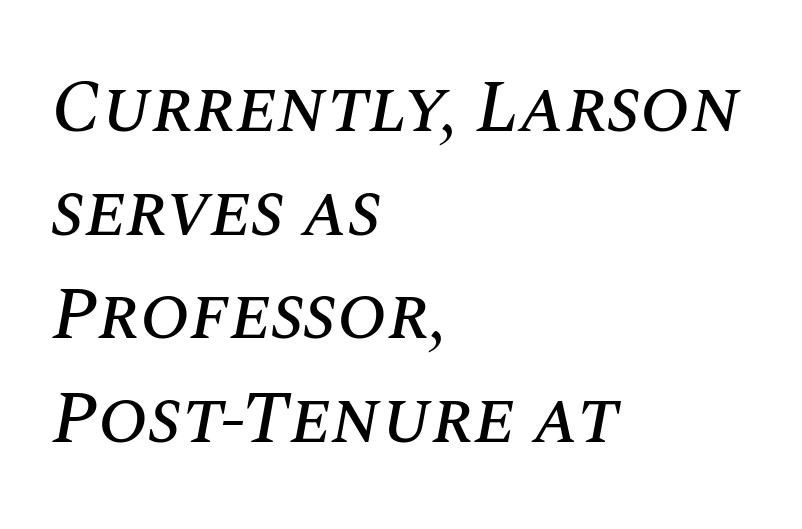
{"italic": "yes", "lean": "right", "slant_degrees": 10, "width": "normal", "stroke_contrast": "medium", "x_height": "large", "monospaced": "no", "underline": "no", "align": "left", "line_spacing": "normal", "line_spacing_ratio": 1.4, "letter_spacing": "normal", "letter_spacing_em": 0.0, "glyph_px": 74}
